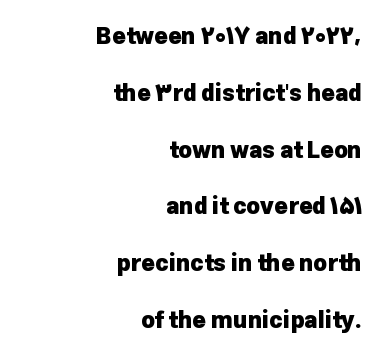
{"italic": "no", "bold": "yes", "underline": "no", "align": "right", "line_spacing": "loose", "line_spacing_ratio": 2.47, "letter_spacing": "normal", "letter_spacing_em": 0.0, "glyph_px": 23}
